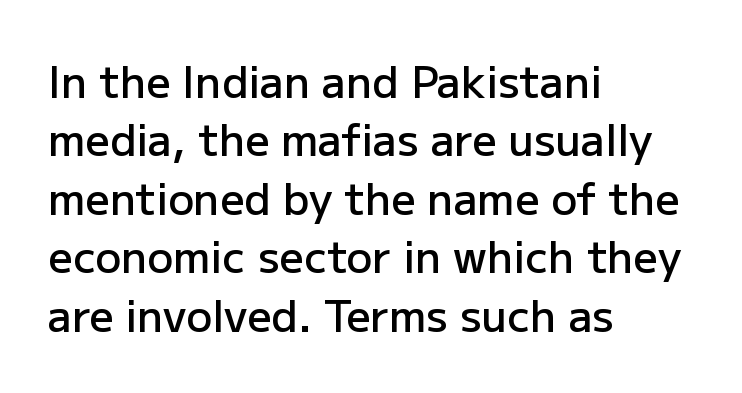
Q: Is the text bold? A: Semi-bold.
Q: Is the text italic (slanted)? A: No, it is upright.
Q: Is the typeface a serif or a sans-serif typeface? A: Sans-serif.
Q: Is the text underlined? A: No.
Q: How is the paragraph aligned? A: Left-aligned.
Q: Is the spacing between letters normal or unusually wide? A: Normal.
Q: Is the spacing between lines tight, normal or loose? A: Normal.
Q: Width (condensed, normal, or wide)? A: Normal.
Q: Stroke contrast? A: Low.
Q: x-height? A: Medium.
Q: Monospaced? A: No.
